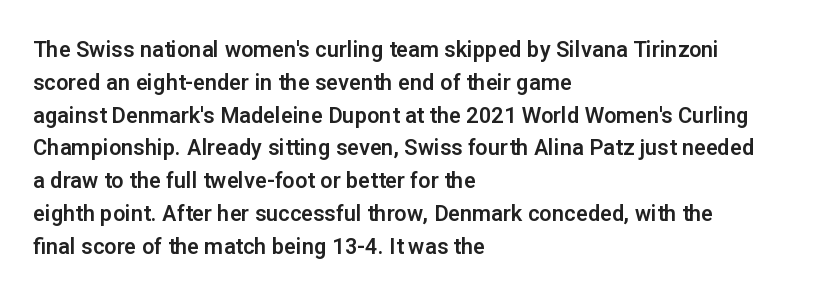
{"italic": "no", "underline": "no", "align": "left", "line_spacing": "normal", "line_spacing_ratio": 1.49, "letter_spacing": "normal", "letter_spacing_em": 0.0, "glyph_px": 22}
